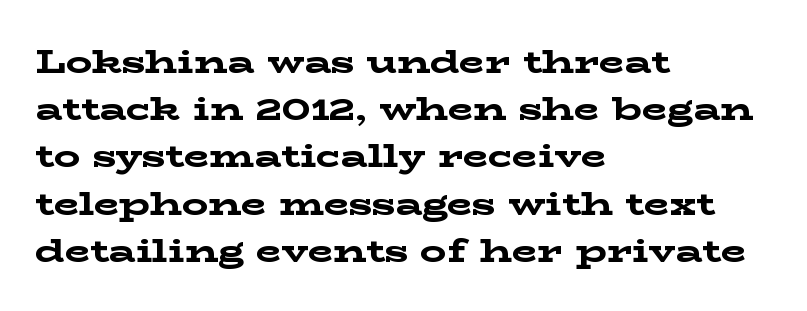
Quick note: interline space is typical. The paragraph shown leans on its left margin. Words float on clear page, feet unadorned. The letters advance in unequal steps, a hallmark of proportional type. A dark, heavy texture on the line: the type is bold.
